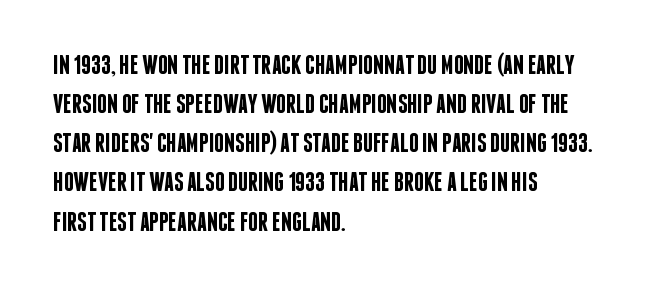
The image shows 27 px text type, upright; set left-aligned, normal line spacing (1.45x), normal letter spacing, not underlined.
